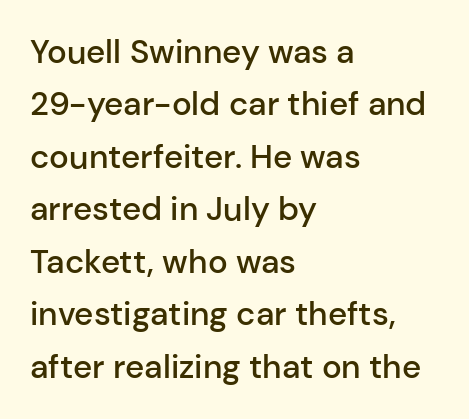
Compared with typical body copy, the letter spacing here is the same. Do the letters lean? They stand straight. Each line starts at the same left margin while the right side varies. Underlining? Definitely not there. A sans-serif font was chosen for this passage.
